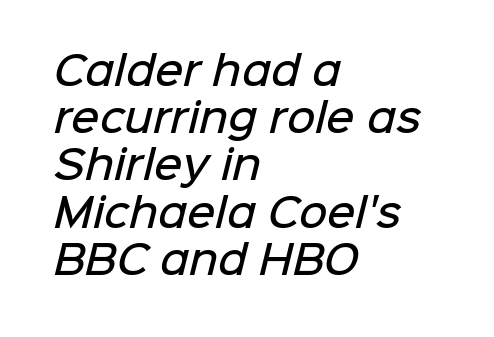
Unlike a traditional serif, this face leaves its strokes unadorned. The rendering uses natural spacing where letterforms have individual widths. The paragraph shown leans on its left margin. The words here are not underlined. Default kerning and tracking; the words read as compact shapes.
